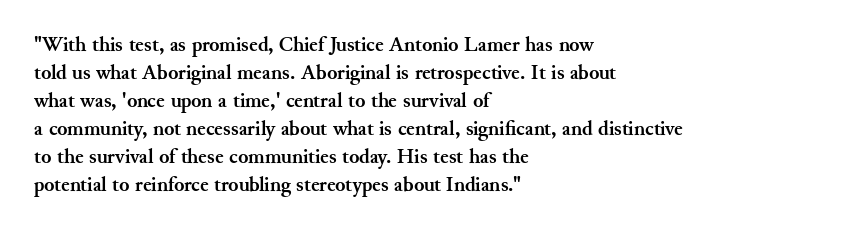
Q: Is the text bold? A: Yes.
Q: Is the text italic (slanted)? A: No, it is upright.
Q: Is the text underlined? A: No.
Q: How is the paragraph aligned? A: Left-aligned.
Q: Is the spacing between letters normal or unusually wide? A: Normal.
Q: Is the spacing between lines tight, normal or loose? A: Normal.
